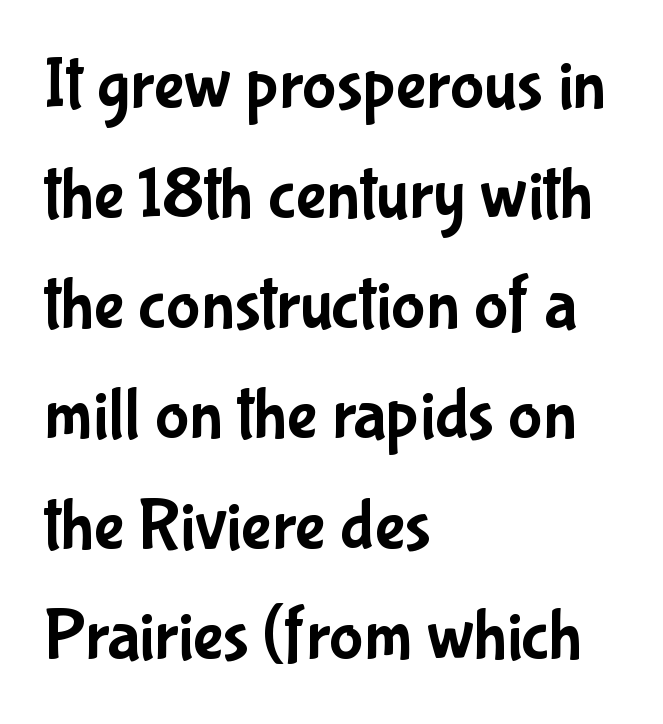
Q: Is the text italic (slanted)? A: No, it is upright.
Q: Is the typeface a serif or a sans-serif typeface? A: Sans-serif.
Q: Is the text underlined? A: No.
Q: How is the paragraph aligned? A: Left-aligned.
Q: Is the spacing between letters normal or unusually wide? A: Normal.
Q: Is the spacing between lines tight, normal or loose? A: Normal.
Q: Width (condensed, normal, or wide)? A: Condensed.
Q: Stroke contrast? A: Low.
Q: x-height? A: Medium.
Q: Monospaced? A: No.
